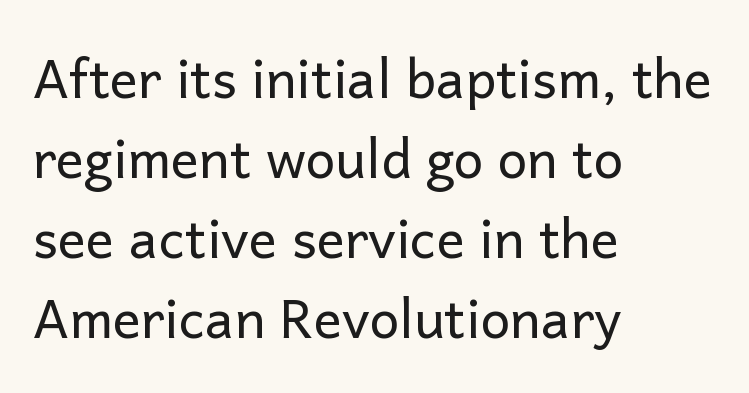
Q: Is the text bold? A: No.
Q: Is the text italic (slanted)? A: No, it is upright.
Q: Is the typeface a serif or a sans-serif typeface? A: Sans-serif.
Q: Is the text underlined? A: No.
Q: How is the paragraph aligned? A: Left-aligned.
Q: Is the spacing between letters normal or unusually wide? A: Normal.
Q: Is the spacing between lines tight, normal or loose? A: Normal.
Q: Width (condensed, normal, or wide)? A: Normal.
Q: Stroke contrast? A: Low.
Q: x-height? A: Medium.
Q: Monospaced? A: No.
